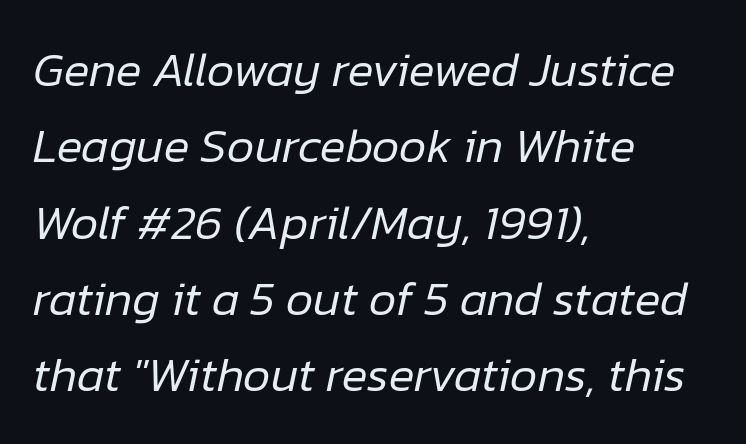
The image shows 48 px regular-weight type, italic (leaning right); set left-aligned, normal line spacing (1.59x), normal letter spacing, not underlined; low stroke contrast and a medium x-height.
